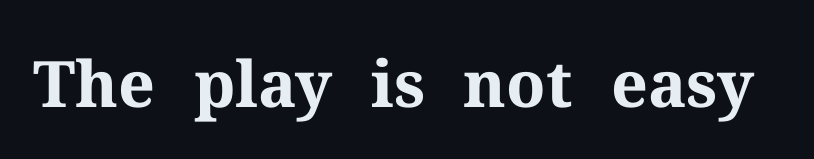
Each letter keeps its own natural width here, so spacing adapts to shape. Check under the words: just untouched page. Examine the stroke ends and you'll spot serifs. Is the type bold? Yes — the strokes are clearly thick and heavy. You can tell it's not italic because the verticals are truly vertical. Compared with typical body copy, the letter spacing here is the same.
